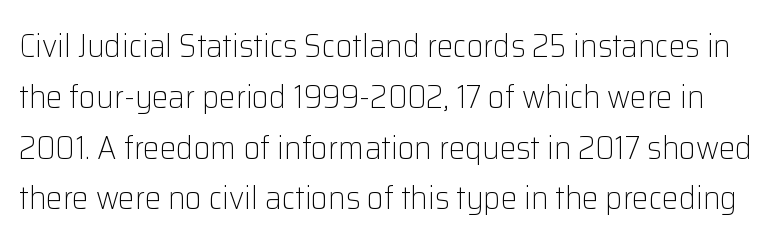
Q: Is the text bold? A: No.
Q: Is the text italic (slanted)? A: No, it is upright.
Q: Is the typeface a serif or a sans-serif typeface? A: Sans-serif.
Q: Is the text underlined? A: No.
Q: Is the spacing between letters normal or unusually wide? A: Normal.
Q: Is the spacing between lines tight, normal or loose? A: Normal.
Q: Width (condensed, normal, or wide)? A: Normal.
Q: Stroke contrast? A: Low.
Q: x-height? A: Medium.
Q: Monospaced? A: No.
